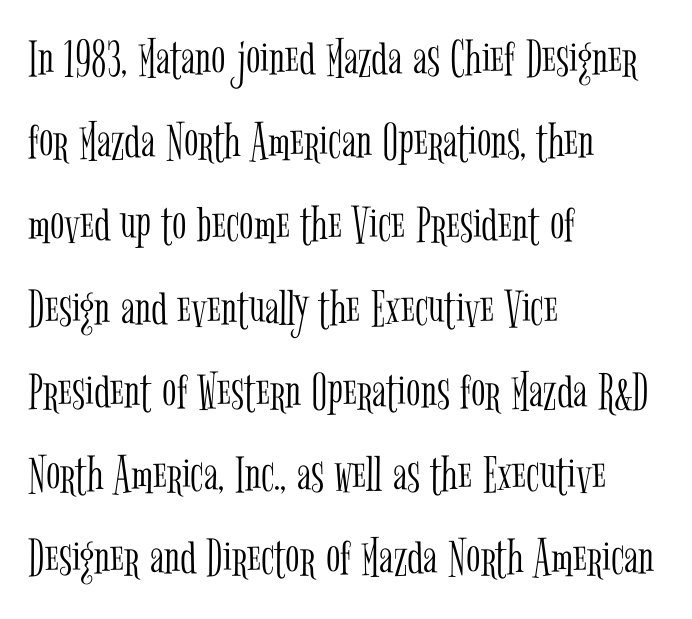
{"serif": "yes", "italic": "no", "bold": "no", "weight": "light", "width": "condensed", "stroke_contrast": "low", "x_height": "medium", "monospaced": "no", "underline": "no", "align": "left", "line_spacing": "normal", "line_spacing_ratio": 1.57, "letter_spacing": "normal", "letter_spacing_em": 0.0, "glyph_px": 53}
